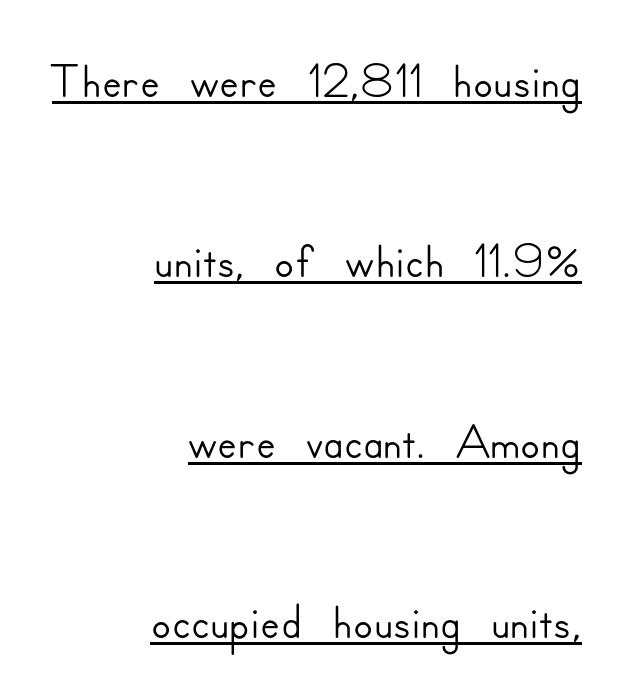
The image shows 73 px sans-serif type, upright; set right-aligned, loose line spacing (2.47x), normal letter spacing, underlined; low stroke contrast and a small x-height.
